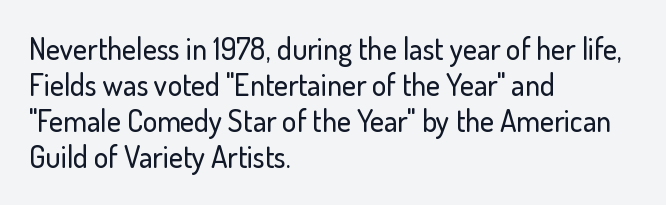
Q: Is the text italic (slanted)? A: No, it is upright.
Q: Is the typeface a serif or a sans-serif typeface? A: Sans-serif.
Q: Is the text underlined? A: No.
Q: How is the paragraph aligned? A: Left-aligned.
Q: Is the spacing between letters normal or unusually wide? A: Normal.
Q: Width (condensed, normal, or wide)? A: Normal.
Q: Stroke contrast? A: Low.
Q: x-height? A: Small.
Q: Monospaced? A: No.
